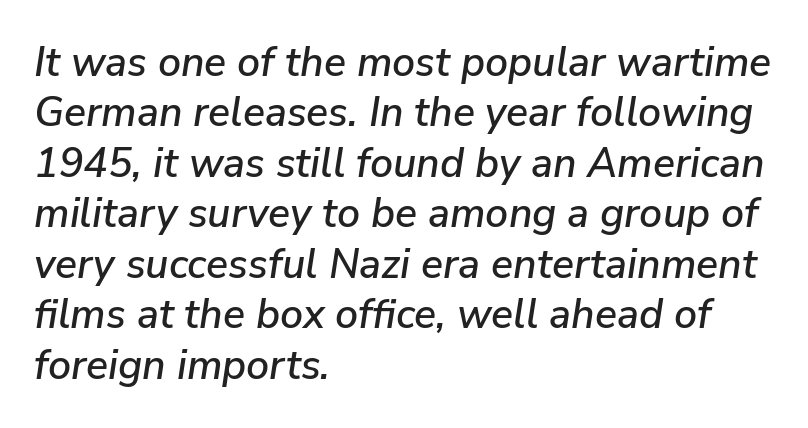
These lines are set flush left with a ragged right edge. Is the type slanted? Yes — the strokes lean at a clear angle. The glyphs are unaccompanied by any horizontal stroke below them. The face used here is proportionally spaced, like ordinary book or web type.
